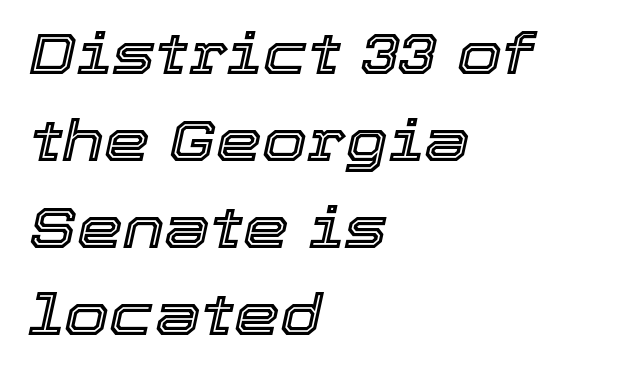
These lines were composed using italics. Is there much room between lines? A standard amount, neither cramped nor airy. The text block is weighted toward the left margin, trailing off unevenly rightward. The face used here is rendered with its standard letterfit. Letters rest on an invisible, unmarked baseline.
